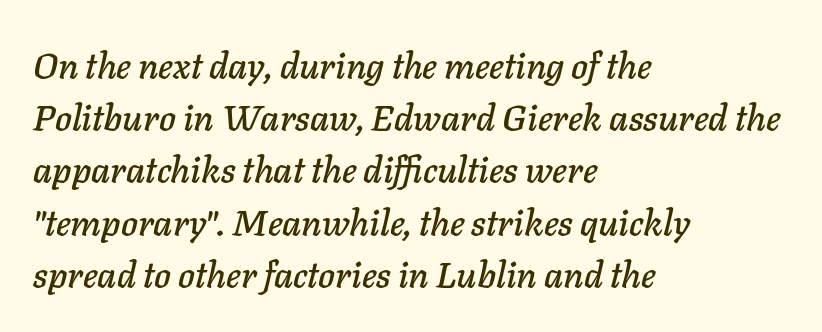
{"italic": "yes", "lean": "right", "slant_degrees": 11, "width": "normal", "stroke_contrast": "low", "x_height": "medium", "monospaced": "no", "underline": "no", "align": "left", "line_spacing": "normal", "line_spacing_ratio": 1.45, "letter_spacing": "normal", "letter_spacing_em": 0.0, "glyph_px": 36}
